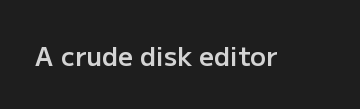
{"italic": "no", "bold": "semi", "underline": "no", "letter_spacing": "normal", "letter_spacing_em": 0.0, "glyph_px": 26}
